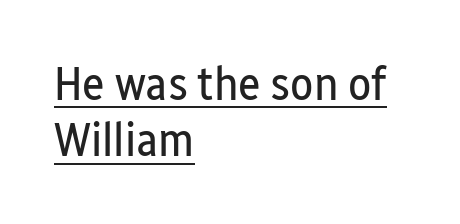
Q: Is the text bold? A: No.
Q: Is the text italic (slanted)? A: No, it is upright.
Q: Is the typeface a serif or a sans-serif typeface? A: Sans-serif.
Q: Is the text underlined? A: Yes.
Q: How is the paragraph aligned? A: Left-aligned.
Q: Is the spacing between letters normal or unusually wide? A: Normal.
Q: Width (condensed, normal, or wide)? A: Condensed.
Q: Stroke contrast? A: Low.
Q: x-height? A: Medium.
Q: Monospaced? A: No.
